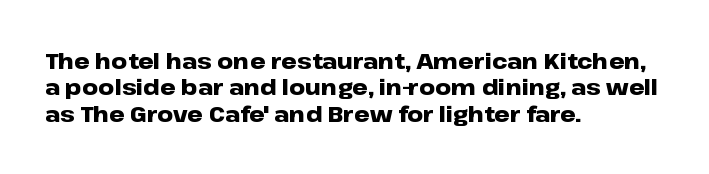
Q: Is the text bold? A: Yes.
Q: Is the text italic (slanted)? A: No, it is upright.
Q: Is the text underlined? A: No.
Q: How is the paragraph aligned? A: Left-aligned.
Q: Is the spacing between letters normal or unusually wide? A: Normal.
